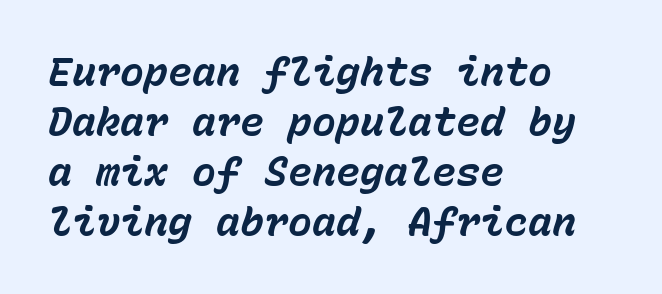
Glyph-to-glyph distance matches everyday printed text. Would a proofreader flag this as italicized? Yes. The rendering anchors every line to the left-hand side. The rows are spaced the way most documents space them.
